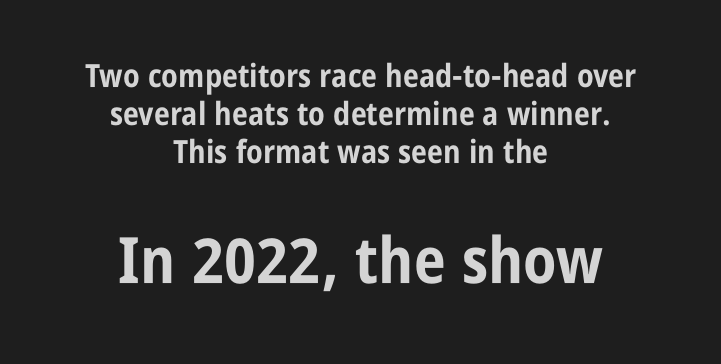
Q: Is the text bold? A: Yes.
Q: Is the text italic (slanted)? A: No, it is upright.
Q: Is the typeface a serif or a sans-serif typeface? A: Sans-serif.
Q: Is the text underlined? A: No.
Q: How is the paragraph aligned? A: Centered.
Q: Is the spacing between letters normal or unusually wide? A: Normal.
Q: Which block of text is set in a larger size, the first (top) or the second (bottom)? A: The second (bottom) one.
Q: Width (condensed, normal, or wide)? A: Condensed.
Q: Stroke contrast? A: Low.
Q: x-height? A: Large.
Q: Monospaced? A: No.
